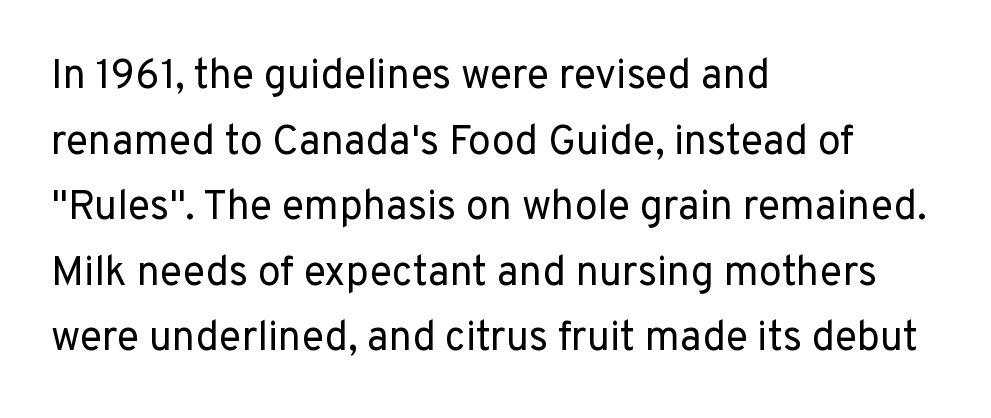
Q: Is the text bold? A: No.
Q: Is the text italic (slanted)? A: No, it is upright.
Q: Is the typeface a serif or a sans-serif typeface? A: Sans-serif.
Q: Is the text underlined? A: No.
Q: How is the paragraph aligned? A: Left-aligned.
Q: Is the spacing between letters normal or unusually wide? A: Normal.
Q: Is the spacing between lines tight, normal or loose? A: Normal.
Q: Width (condensed, normal, or wide)? A: Normal.
Q: Stroke contrast? A: Low.
Q: x-height? A: Medium.
Q: Monospaced? A: No.
